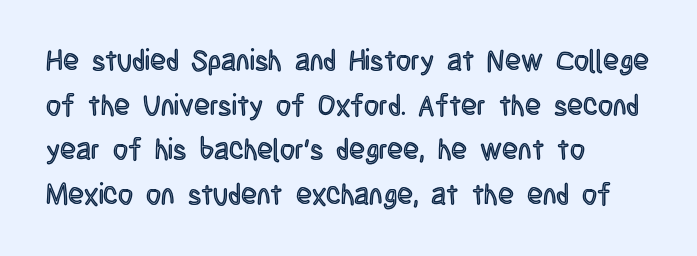
{"italic": "no", "width": "condensed", "x_height": "large", "monospaced": "no", "underline": "no", "align": "left", "line_spacing": "normal", "line_spacing_ratio": 1.54, "letter_spacing": "normal", "letter_spacing_em": 0.0, "glyph_px": 29}
